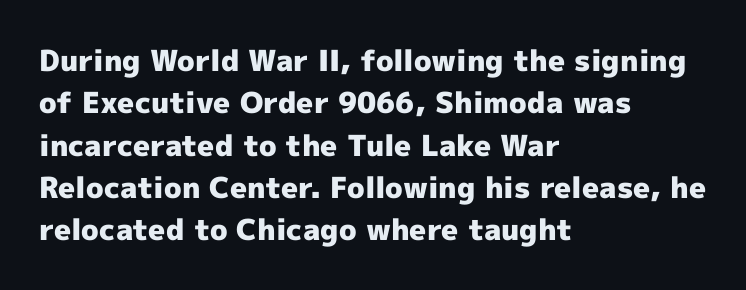
The image shows 29 px heavy sans-serif type, upright; set left-aligned, normal line spacing (1.46x), normal letter spacing, not underlined; a medium x-height.
